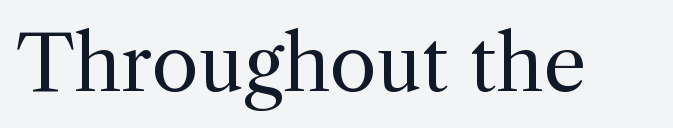
Q: Is the text bold? A: No.
Q: Is the text italic (slanted)? A: No, it is upright.
Q: Is the typeface a serif or a sans-serif typeface? A: Serif.
Q: Is the text underlined? A: No.
Q: Is the spacing between letters normal or unusually wide? A: Normal.
Q: Width (condensed, normal, or wide)? A: Normal.
Q: x-height? A: Medium.
Q: Monospaced? A: No.
